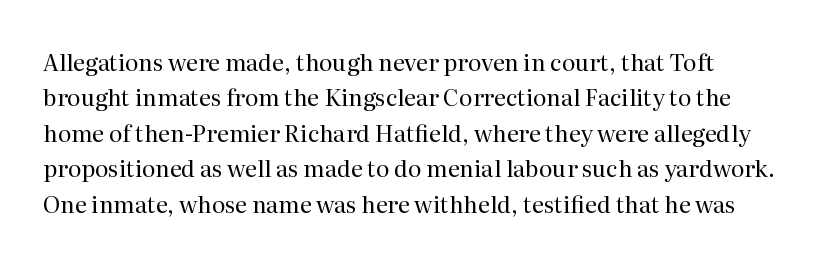
The image shows 23 px text type, upright; set normal line spacing (1.54x), normal letter spacing, not underlined.
